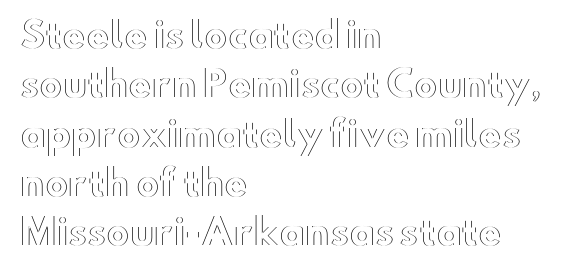
Q: Is the text italic (slanted)? A: No, it is upright.
Q: Is the text underlined? A: No.
Q: How is the paragraph aligned? A: Left-aligned.
Q: Is the spacing between letters normal or unusually wide? A: Normal.
Q: Is the spacing between lines tight, normal or loose? A: Normal.
Q: Width (condensed, normal, or wide)? A: Wide.
Q: x-height? A: Small.
Q: Monospaced? A: No.
